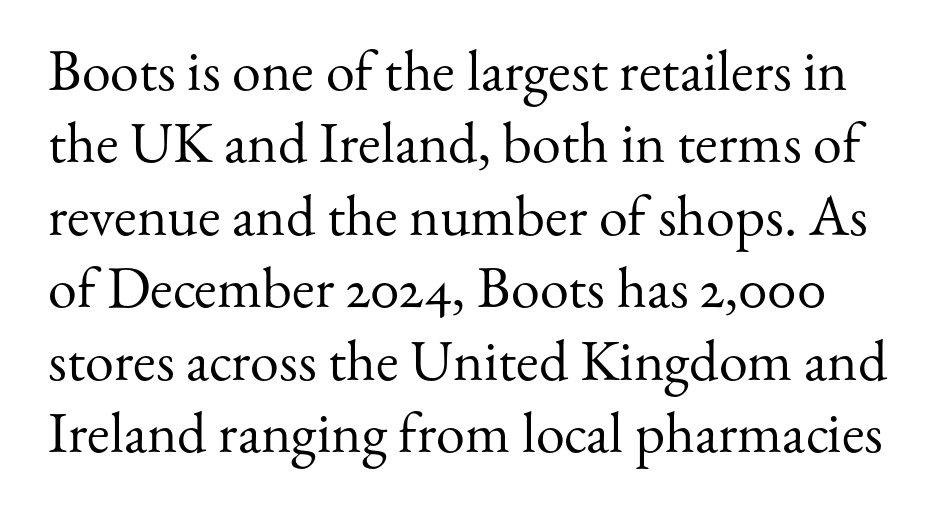
Q: Is the text bold? A: No.
Q: Is the text italic (slanted)? A: No, it is upright.
Q: Is the typeface a serif or a sans-serif typeface? A: Serif.
Q: Is the text underlined? A: No.
Q: Is the spacing between letters normal or unusually wide? A: Normal.
Q: Is the spacing between lines tight, normal or loose? A: Normal.
Q: Width (condensed, normal, or wide)? A: Normal.
Q: Stroke contrast? A: Medium.
Q: x-height? A: Small.
Q: Monospaced? A: No.
